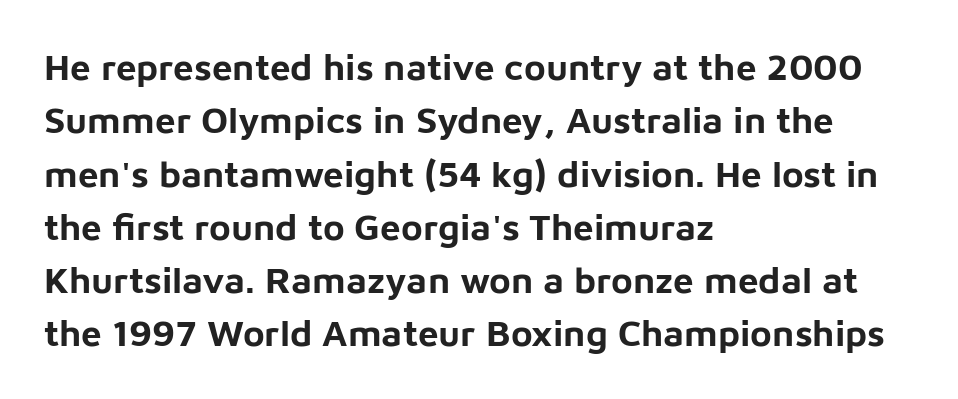
Q: Is the text bold? A: Yes.
Q: Is the text italic (slanted)? A: No, it is upright.
Q: Is the typeface a serif or a sans-serif typeface? A: Sans-serif.
Q: Is the text underlined? A: No.
Q: How is the paragraph aligned? A: Left-aligned.
Q: Is the spacing between letters normal or unusually wide? A: Normal.
Q: Is the spacing between lines tight, normal or loose? A: Normal.
Q: Width (condensed, normal, or wide)? A: Normal.
Q: Stroke contrast? A: Low.
Q: x-height? A: Medium.
Q: Monospaced? A: No.
